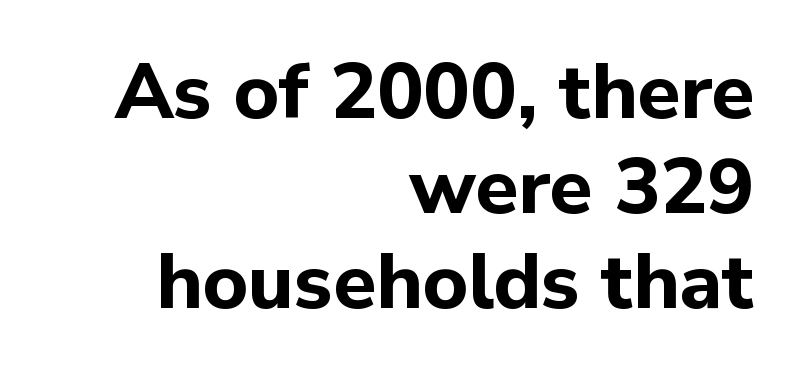
{"serif": "no", "italic": "no", "bold": "yes", "weight": "bold", "width": "normal", "stroke_contrast": "low", "x_height": "medium", "monospaced": "no", "underline": "no", "align": "right", "line_spacing_ratio": 1.22, "letter_spacing": "normal", "letter_spacing_em": 0.0, "glyph_px": 78}
